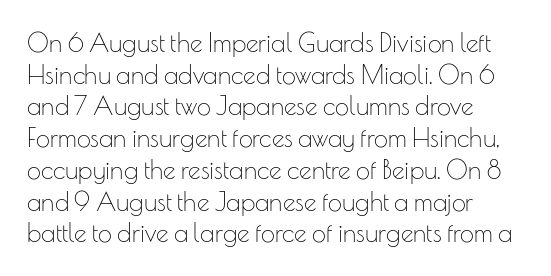
The image shows 25 px text type, upright; set left-aligned, normal line spacing (1.27x), normal letter spacing, not underlined.
